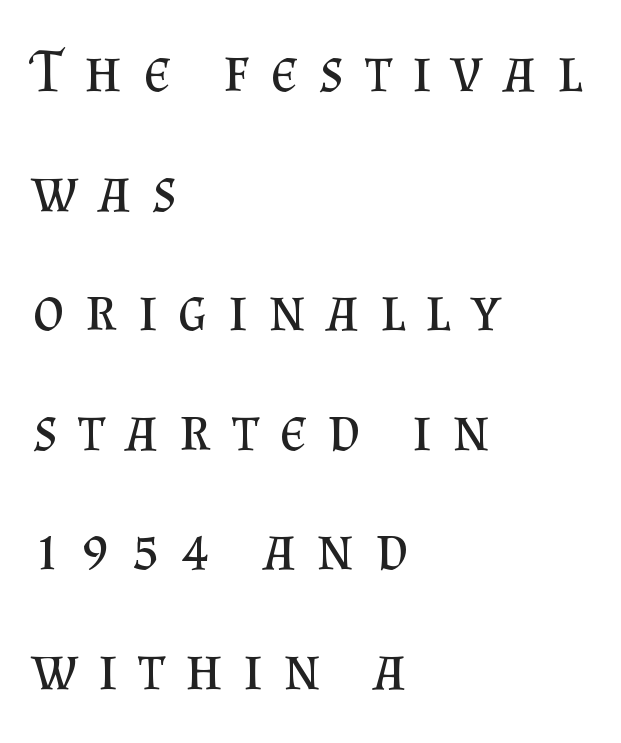
Q: Is the text bold? A: No.
Q: Is the text italic (slanted)? A: No, it is upright.
Q: Is the typeface a serif or a sans-serif typeface? A: Serif.
Q: Is the text underlined? A: No.
Q: How is the paragraph aligned? A: Left-aligned.
Q: Is the spacing between letters normal or unusually wide? A: Unusually wide.
Q: Is the spacing between lines tight, normal or loose? A: Loose.
Q: Width (condensed, normal, or wide)? A: Normal.
Q: Stroke contrast? A: Medium.
Q: x-height? A: Small.
Q: Monospaced? A: No.
